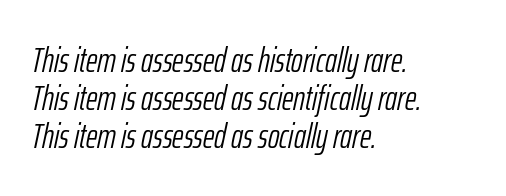
{"italic": "yes", "lean": "right", "slant_degrees": 12, "bold": "no", "weight": "light", "width": "condensed", "stroke_contrast": "low", "x_height": "medium", "monospaced": "no", "underline": "no", "align": "left", "line_spacing": "tight", "line_spacing_ratio": 1.08, "letter_spacing": "normal", "letter_spacing_em": 0.0, "glyph_px": 35}
